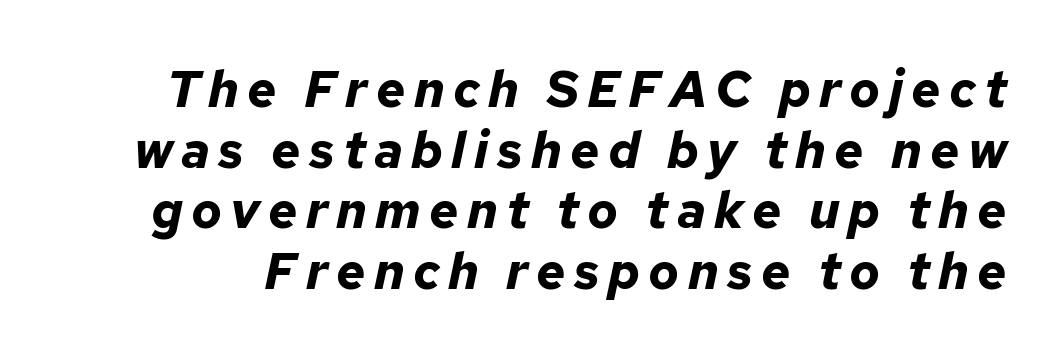
Proportional: the letters do not fall into vertical columns. Notice how thick the strokes are: this is what a full bold looks like. A bare baseline throughout the passage. An italicized treatment has been applied to the whole sample.
